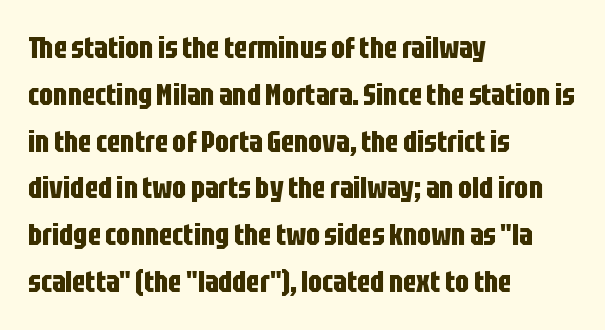
Q: Is the text bold? A: Yes.
Q: Is the text italic (slanted)? A: No, it is upright.
Q: Is the typeface a serif or a sans-serif typeface? A: Sans-serif.
Q: Is the text underlined? A: No.
Q: How is the paragraph aligned? A: Left-aligned.
Q: Is the spacing between letters normal or unusually wide? A: Normal.
Q: Is the spacing between lines tight, normal or loose? A: Normal.
Q: Width (condensed, normal, or wide)? A: Condensed.
Q: Stroke contrast? A: Low.
Q: x-height? A: Large.
Q: Monospaced? A: No.
